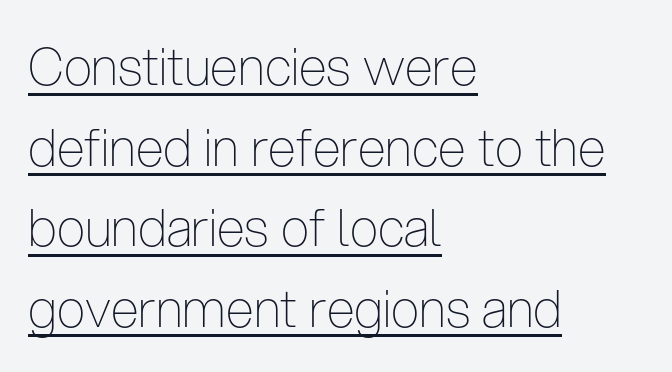
The image shows 51 px thin, condensed sans-serif type, upright; set left-aligned, normal line spacing (1.58x), normal letter spacing, underlined; low stroke contrast and a medium x-height.
